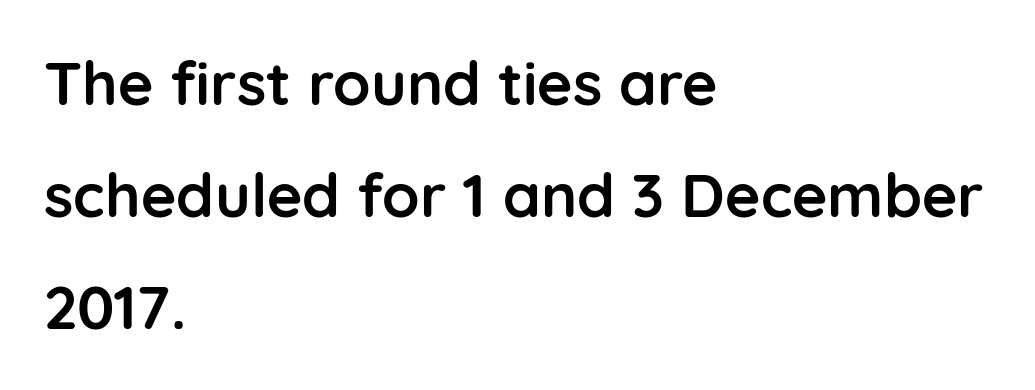
Here the designer chose a conventional face with non-uniform glyph widths. These lines stack with their left ends in a neat column. The specimen omits any rule beneath the text block's lines. Summary of weight: heavy, a full bold.
